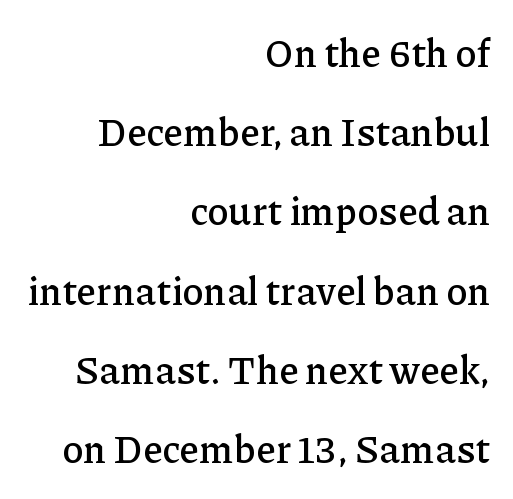
{"serif": "yes", "italic": "no", "width": "normal", "stroke_contrast": "low", "x_height": "medium", "monospaced": "no", "underline": "no", "align": "right", "line_spacing": "loose", "line_spacing_ratio": 2.03, "letter_spacing": "normal", "letter_spacing_em": 0.0, "glyph_px": 39}
